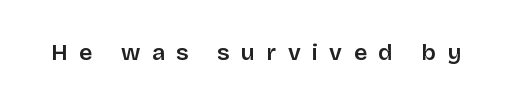
{"italic": "no", "underline": "no", "letter_spacing": "wide", "letter_spacing_em": 0.5, "glyph_px": 23}
